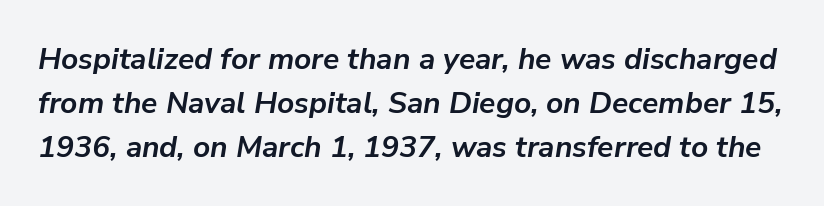
The face used here is proportionally spaced, like ordinary book or web type. The horizontal fit of the characters is conventional and even. Check under the words: just untouched page. Rows of type keep a routine distance in the vertical direction. The glyphs look as if they've been sheared to an angle. The passage shown is emphatically bold.
